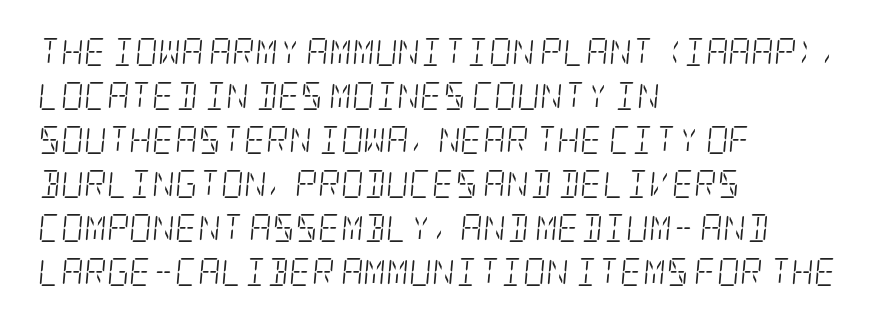
{"serif": "yes", "italic": "yes", "lean": "right", "slant_degrees": 5, "bold": "no", "weight": "light", "width": "condensed", "stroke_contrast": "low", "x_height": "large", "underline": "no", "align": "left", "line_spacing": "normal", "line_spacing_ratio": 1.57, "letter_spacing": "normal", "letter_spacing_em": 0.0, "glyph_px": 28}
